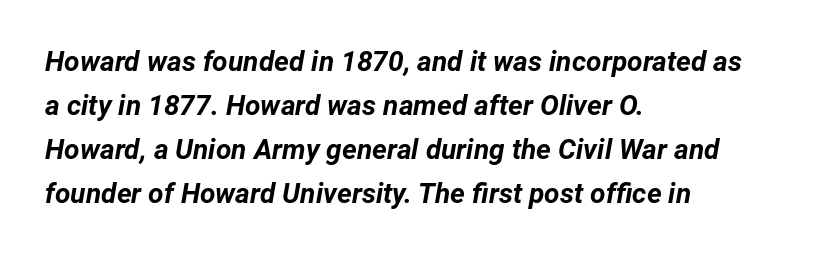
The image shows 28 px bold type, italic (leaning right); set left-aligned, normal line spacing (1.57x), normal letter spacing, not underlined; low stroke contrast and a medium x-height.
